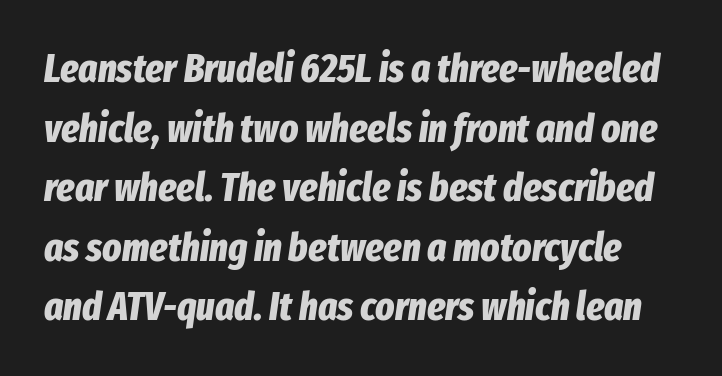
The image shows 40 px bold, condensed type, italic (leaning right); set normal line spacing (1.49x), normal letter spacing, not underlined; low stroke contrast and a medium x-height.
